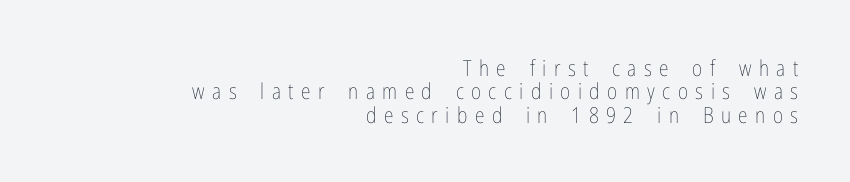
The typesetter chose a ragged-left arrangement here. Lines of text with bare space underneath. Inter-character spacing is expanded well beyond the font's built-in metrics. Rendered with straight, roman letterforms.
